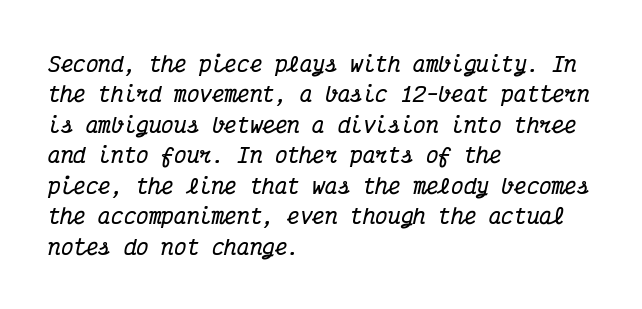
Q: Is the text bold? A: Yes.
Q: Is the text italic (slanted)? A: Yes, it leans right by about 12 degrees.
Q: Is the text underlined? A: No.
Q: How is the paragraph aligned? A: Left-aligned.
Q: Is the spacing between letters normal or unusually wide? A: Normal.
Q: Is the spacing between lines tight, normal or loose? A: Normal.
